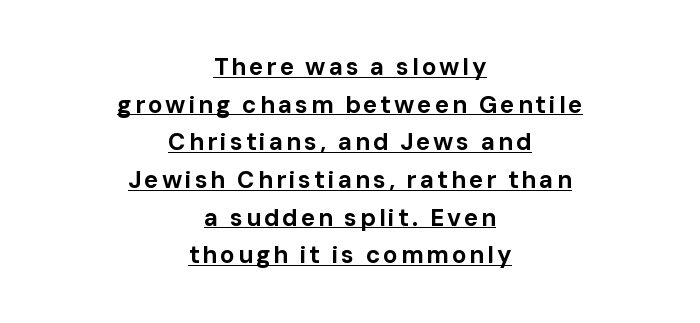
{"italic": "no", "bold": "yes", "underline": "yes", "align": "center", "line_spacing": "normal", "line_spacing_ratio": 1.57, "glyph_px": 24}
